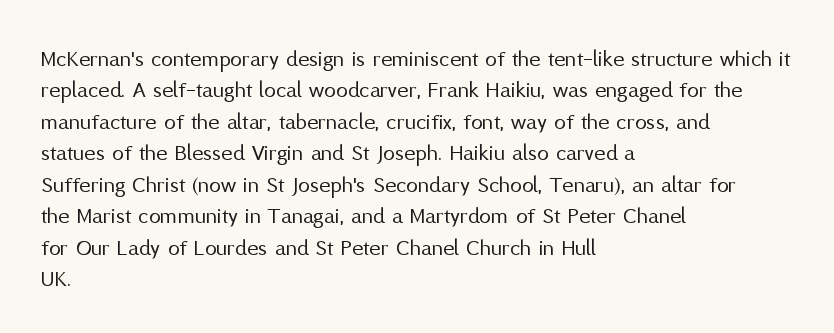
{"italic": "no", "bold": "no", "underline": "no", "align": "left", "line_spacing": "normal", "line_spacing_ratio": 1.31, "letter_spacing": "normal", "letter_spacing_em": 0.0, "glyph_px": 24}
